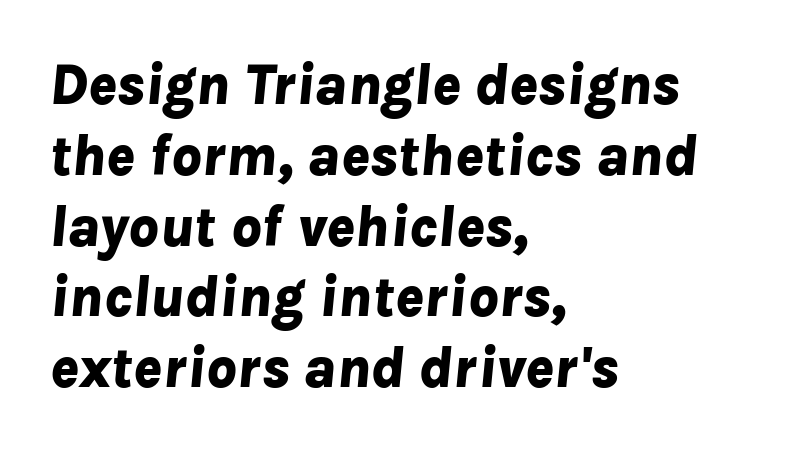
Q: Is the text bold? A: Yes.
Q: Is the text italic (slanted)? A: Yes, it leans right by about 8 degrees.
Q: Is the text underlined? A: No.
Q: How is the paragraph aligned? A: Left-aligned.
Q: Is the spacing between letters normal or unusually wide? A: Normal.
Q: Width (condensed, normal, or wide)? A: Normal.
Q: Stroke contrast? A: Low.
Q: x-height? A: Medium.
Q: Monospaced? A: No.
